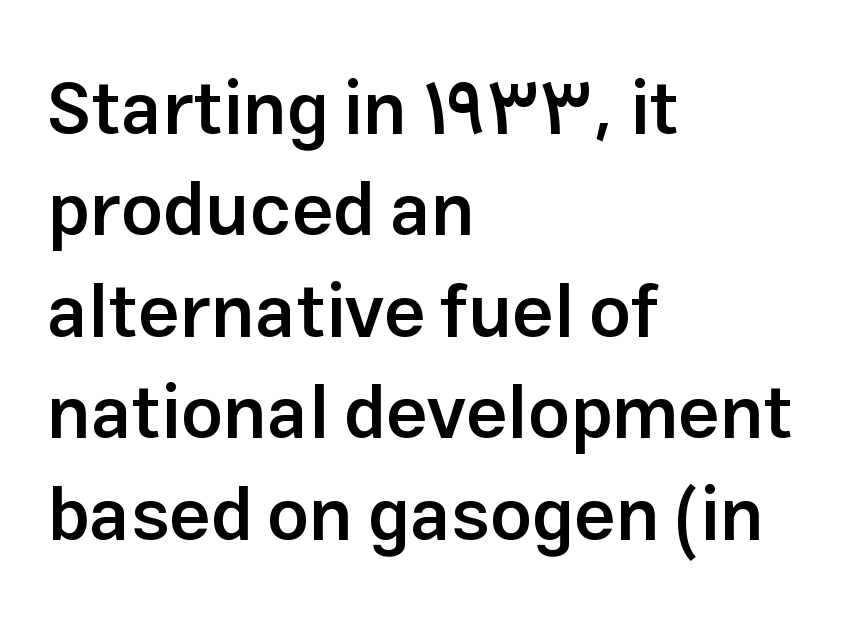
Q: Is the text bold? A: Semi-bold.
Q: Is the text italic (slanted)? A: No, it is upright.
Q: Is the typeface a serif or a sans-serif typeface? A: Sans-serif.
Q: Is the text underlined? A: No.
Q: How is the paragraph aligned? A: Left-aligned.
Q: Is the spacing between letters normal or unusually wide? A: Normal.
Q: Is the spacing between lines tight, normal or loose? A: Normal.
Q: Width (condensed, normal, or wide)? A: Normal.
Q: Stroke contrast? A: Low.
Q: x-height? A: Medium.
Q: Monospaced? A: No.
